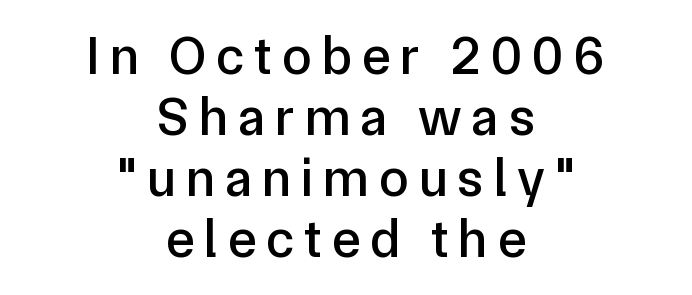
The image shows 54 px sans-serif type, upright; set centered, tight line spacing (1.13x), not underlined; low stroke contrast and a medium x-height.
